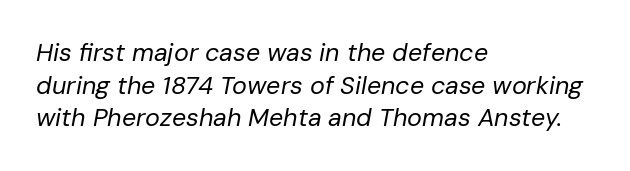
Q: Is the text bold? A: No.
Q: Is the text italic (slanted)? A: Yes, it leans right by about 10 degrees.
Q: Is the text underlined? A: No.
Q: How is the paragraph aligned? A: Left-aligned.
Q: Is the spacing between letters normal or unusually wide? A: Normal.
Q: Is the spacing between lines tight, normal or loose? A: Normal.
